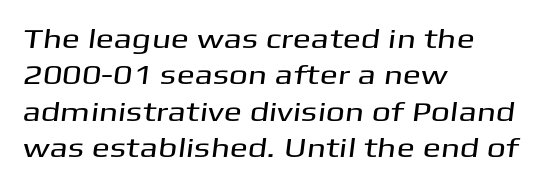
The image shows 27 px text type; set left-aligned, normal line spacing (1.35x), normal letter spacing, not underlined.
